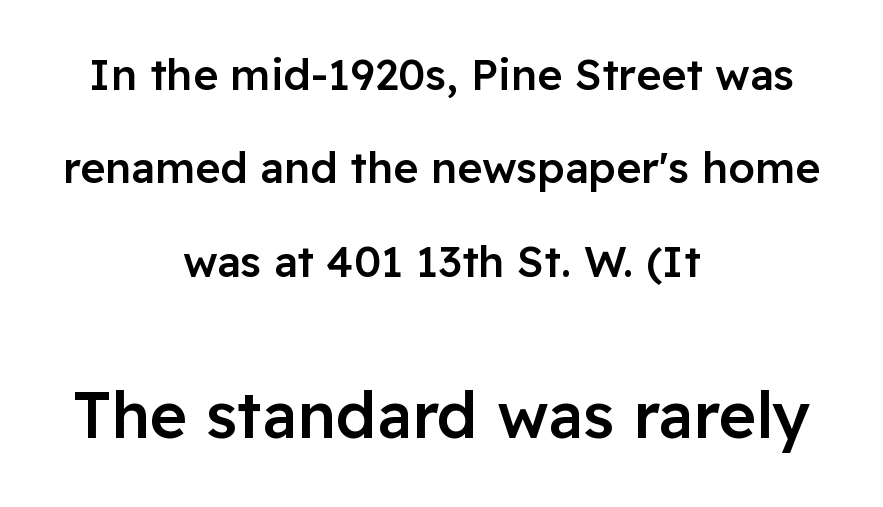
Q: Is the text bold? A: Semi-bold.
Q: Is the text italic (slanted)? A: No, it is upright.
Q: Is the typeface a serif or a sans-serif typeface? A: Sans-serif.
Q: Is the text underlined? A: No.
Q: How is the paragraph aligned? A: Centered.
Q: Is the spacing between letters normal or unusually wide? A: Normal.
Q: Is the spacing between lines tight, normal or loose? A: Loose.
Q: Which block of text is set in a larger size, the first (top) or the second (bottom)? A: The second (bottom) one.
Q: Width (condensed, normal, or wide)? A: Normal.
Q: Stroke contrast? A: Low.
Q: x-height? A: Medium.
Q: Monospaced? A: No.
